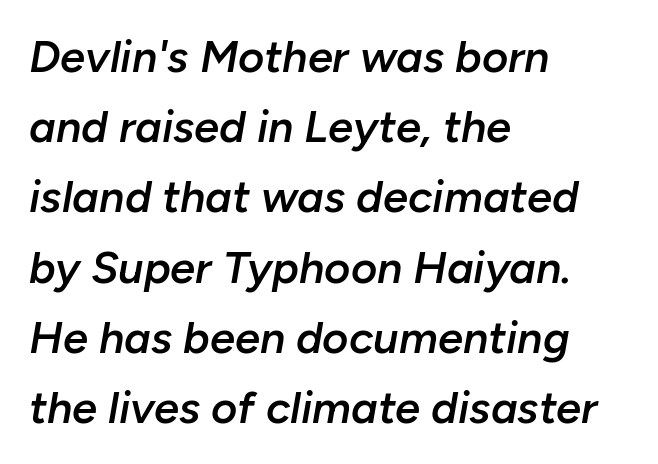
Q: Is the text bold? A: Semi-bold.
Q: Is the text italic (slanted)? A: Yes, it leans right by about 10 degrees.
Q: Is the text underlined? A: No.
Q: How is the paragraph aligned? A: Left-aligned.
Q: Is the spacing between letters normal or unusually wide? A: Normal.
Q: Is the spacing between lines tight, normal or loose? A: Normal.
Q: Width (condensed, normal, or wide)? A: Normal.
Q: Stroke contrast? A: Low.
Q: x-height? A: Medium.
Q: Monospaced? A: No.
